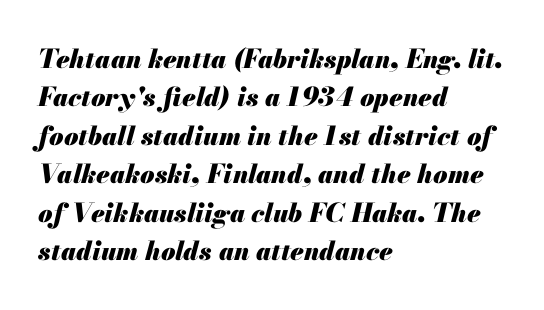
Caption: multi-line text, flush left, ragged right. Normally led — the rows are evenly, conventionally spaced. Look at the tracking — it's just the regular setting, nothing added. How heavy is the stroke? Heavy — this is a bold. Each row of text sits above clean, open space. Quick note: italic.
